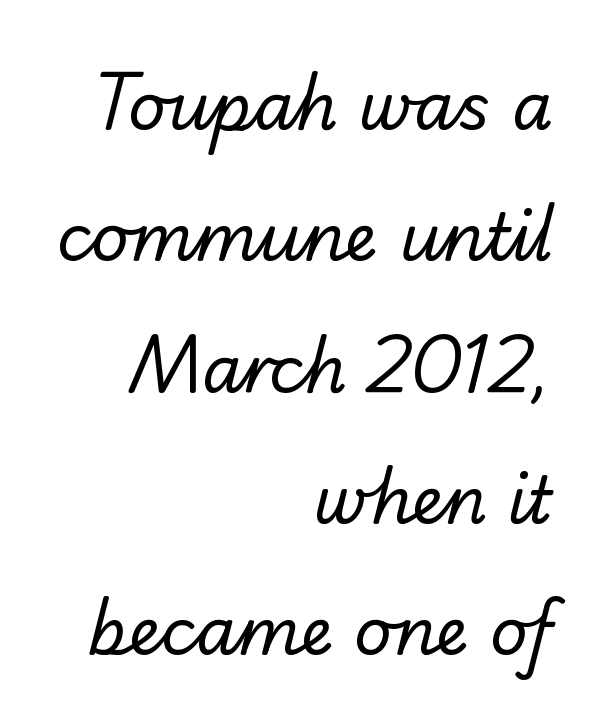
The image shows 65 px regular-weight sans-serif type; set right-aligned, loose line spacing (2.02x), normal letter spacing, not underlined; low stroke contrast and a small x-height.
